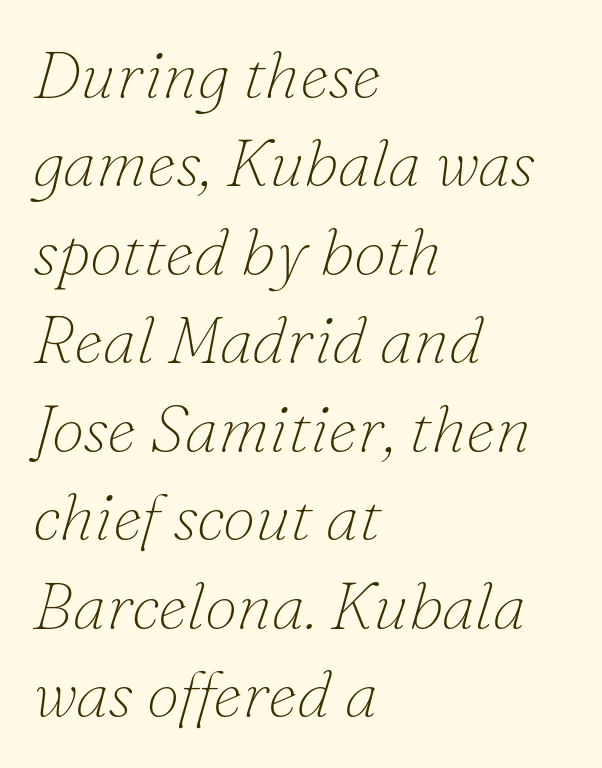
{"serif": "yes", "italic": "yes", "lean": "right", "slant_degrees": 16, "bold": "no", "weight": "thin", "width": "normal", "stroke_contrast": "low", "x_height": "small", "monospaced": "no", "underline": "no", "align": "left", "line_spacing": "normal", "line_spacing_ratio": 1.34, "letter_spacing": "normal", "letter_spacing_em": 0.0, "glyph_px": 66}
